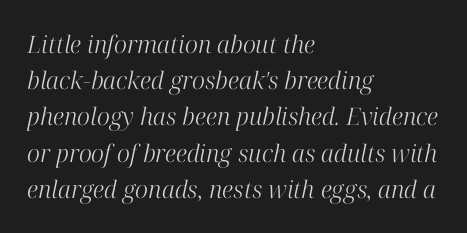
The lettering tilts uniformly, giving the passage an italic look. The rows are spaced the way most documents space them. Stem width sits at or under what a default text font uses. Each row of text sits above clean, open space. You could call the tracking neutral — neither tight nor loose.
